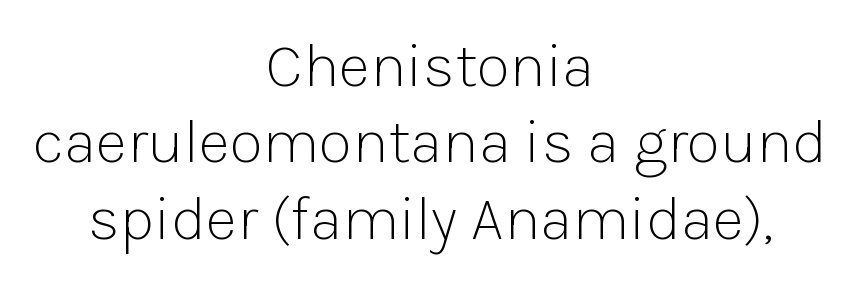
The image shows 62 px light sans-serif type, upright; set centered, line spacing 1.23x, normal letter spacing, not underlined; low stroke contrast and a medium x-height.
